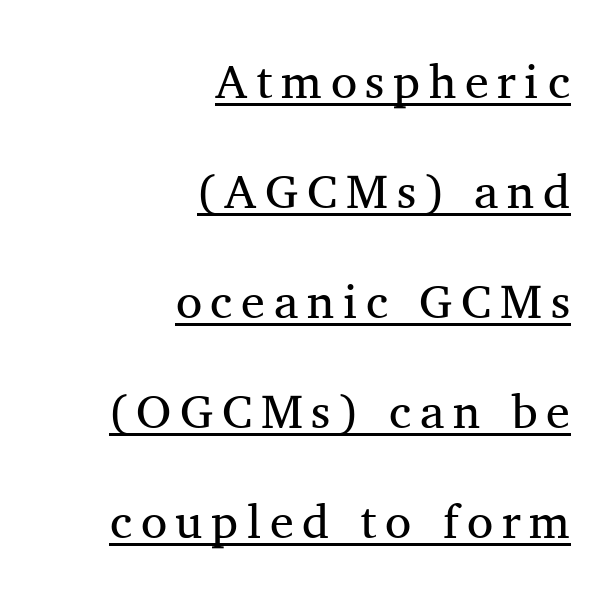
Q: Is the text bold? A: No.
Q: Is the text italic (slanted)? A: No, it is upright.
Q: Is the typeface a serif or a sans-serif typeface? A: Serif.
Q: Is the text underlined? A: Yes.
Q: How is the paragraph aligned? A: Right-aligned.
Q: Is the spacing between lines tight, normal or loose? A: Loose.
Q: Width (condensed, normal, or wide)? A: Normal.
Q: Stroke contrast? A: Medium.
Q: x-height? A: Medium.
Q: Monospaced? A: No.
